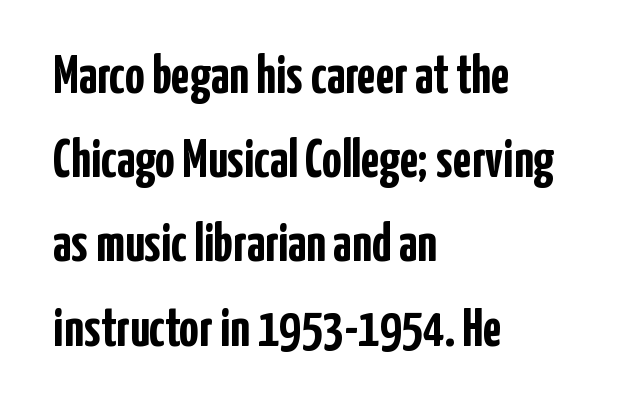
Q: Is the text bold? A: Yes.
Q: Is the text italic (slanted)? A: No, it is upright.
Q: Is the typeface a serif or a sans-serif typeface? A: Sans-serif.
Q: Is the text underlined? A: No.
Q: How is the paragraph aligned? A: Left-aligned.
Q: Is the spacing between letters normal or unusually wide? A: Normal.
Q: Is the spacing between lines tight, normal or loose? A: Normal.
Q: Width (condensed, normal, or wide)? A: Condensed.
Q: Stroke contrast? A: Low.
Q: x-height? A: Medium.
Q: Monospaced? A: No.
